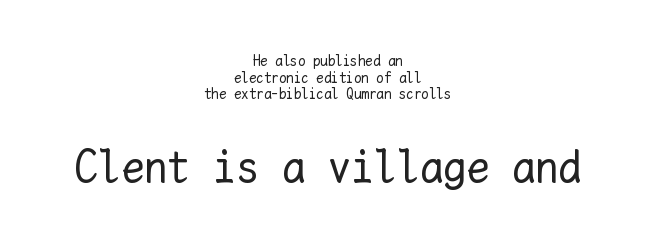
Block two is the big one; block one sits smaller above it. Think standard paragraph weight, or any step lighter than that. Each word holds together tightly as a unit, with standard inter-letter gaps. Here the designer chose a console-style face with uniform glyph widths.
